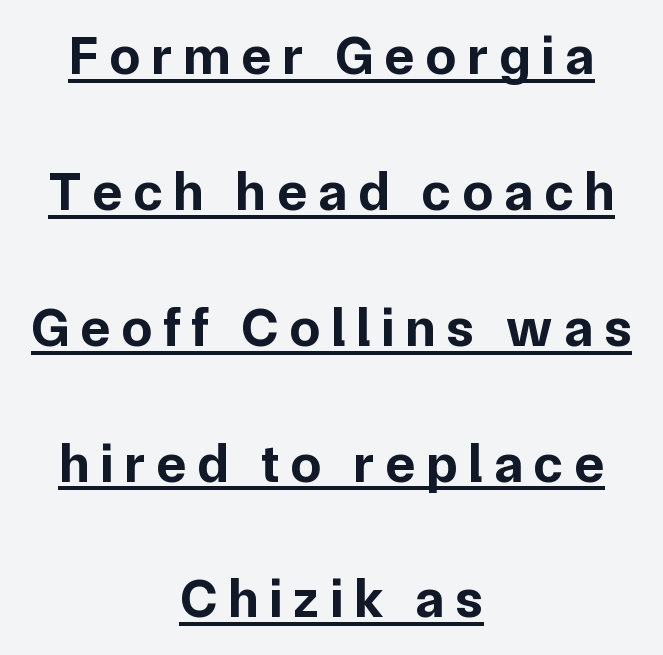
You can tell from the bare stems that sans-serif type was used. The face used here is proportionally spaced, like ordinary book or web type. Heavy-handed strokes throughout: this text is bold. The horizontal fit of the characters is loose and conspicuously gappy. Somebody hit Ctrl+U on this one — the words are underlined. Line spacing here is loose.
